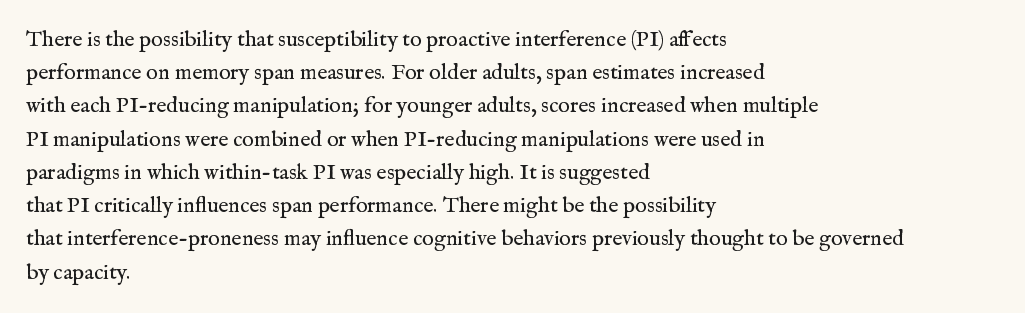
The image shows 22 px text type, upright; set left-aligned, normal line spacing (1.51x), normal letter spacing, not underlined.
